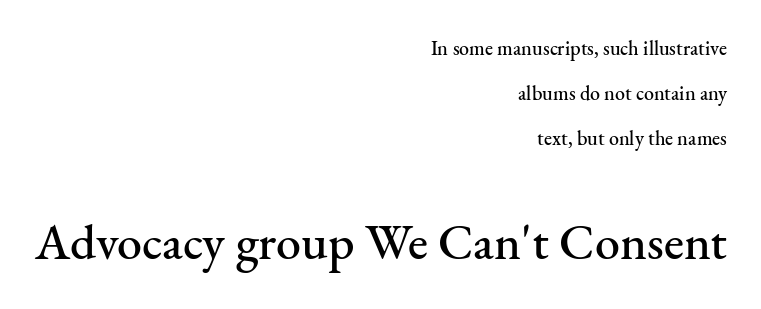
{"serif": "yes", "italic": "no", "width": "normal", "stroke_contrast": "medium", "x_height": "small", "monospaced": "no", "underline": "no", "align": "right", "line_spacing": "loose", "line_spacing_ratio": 2.24, "letter_spacing": "normal", "letter_spacing_em": 0.0, "larger_block": "second", "size_ratio": 2.5, "glyph_px": 50}
